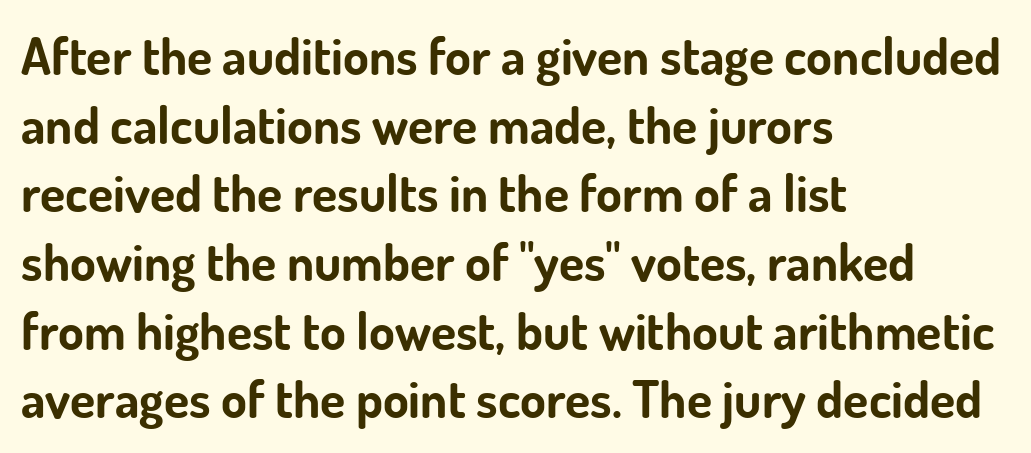
Q: Is the text bold? A: Yes.
Q: Is the text italic (slanted)? A: No, it is upright.
Q: Is the typeface a serif or a sans-serif typeface? A: Sans-serif.
Q: Is the text underlined? A: No.
Q: How is the paragraph aligned? A: Left-aligned.
Q: Is the spacing between letters normal or unusually wide? A: Normal.
Q: Is the spacing between lines tight, normal or loose? A: Normal.
Q: Width (condensed, normal, or wide)? A: Normal.
Q: Stroke contrast? A: Low.
Q: x-height? A: Small.
Q: Monospaced? A: No.
